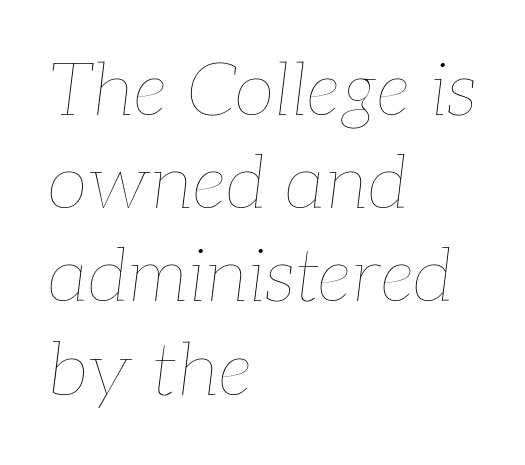
Line spacing here is normal. This sample is left-justified, so line endings fall wherever the words run out. Think of a printed novel: that variable character pitch is what you see here. A typesetter would mark this as italic.
